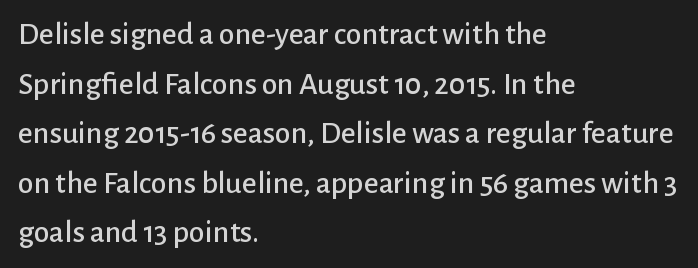
Q: Is the text italic (slanted)? A: No, it is upright.
Q: Is the typeface a serif or a sans-serif typeface? A: Sans-serif.
Q: Is the text underlined? A: No.
Q: How is the paragraph aligned? A: Left-aligned.
Q: Is the spacing between letters normal or unusually wide? A: Normal.
Q: Is the spacing between lines tight, normal or loose? A: Normal.
Q: Width (condensed, normal, or wide)? A: Normal.
Q: Stroke contrast? A: Low.
Q: x-height? A: Medium.
Q: Monospaced? A: No.
